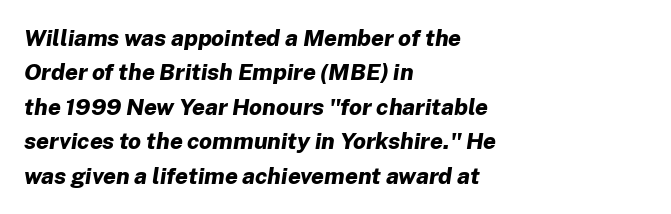
{"italic": "yes", "lean": "right", "slant_degrees": 8, "bold": "yes", "underline": "no", "align": "left", "line_spacing": "normal", "line_spacing_ratio": 1.5, "letter_spacing": "normal", "letter_spacing_em": 0.0, "glyph_px": 23}
